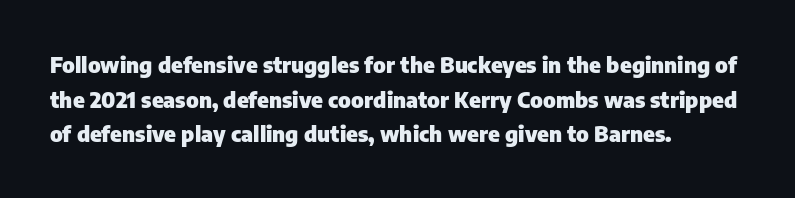
{"italic": "no", "bold": "yes", "underline": "no", "align": "left", "line_spacing": "normal", "line_spacing_ratio": 1.57, "letter_spacing": "normal", "letter_spacing_em": 0.0, "glyph_px": 22}
